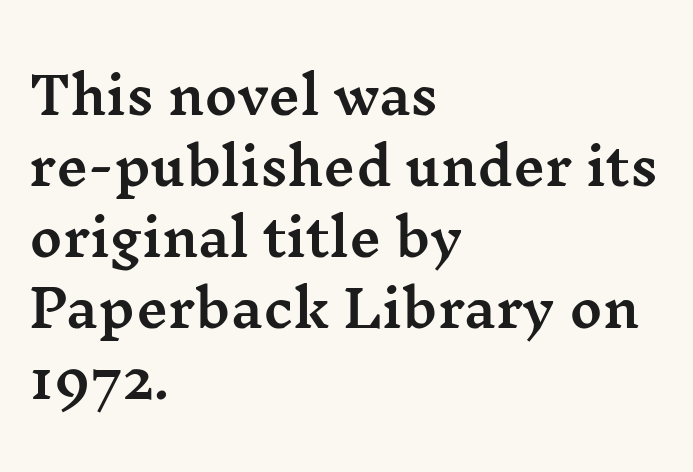
The passage shown is typed in a proportional face where columns would drift. Does the copy run flush right? No — it runs flush left. The line texture is even and compact thanks to regular tracking. Look at the bottom of the vertical strokes: they flare into serifs here. It's the straight-up-and-down kind of type. Successive baselines arrive at the customary interval.
